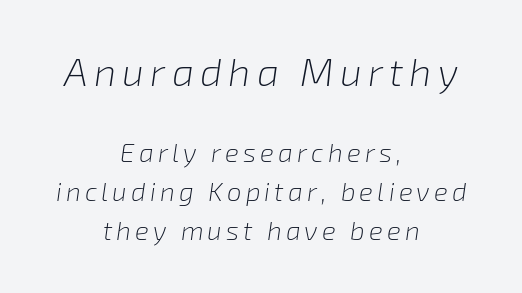
The leading is moderate, giving the passage an even texture. These lines were composed using italics. The first block has been scaled up relative to the second. Visually the block forms a symmetrical silhouette, jagged on both flanks.
